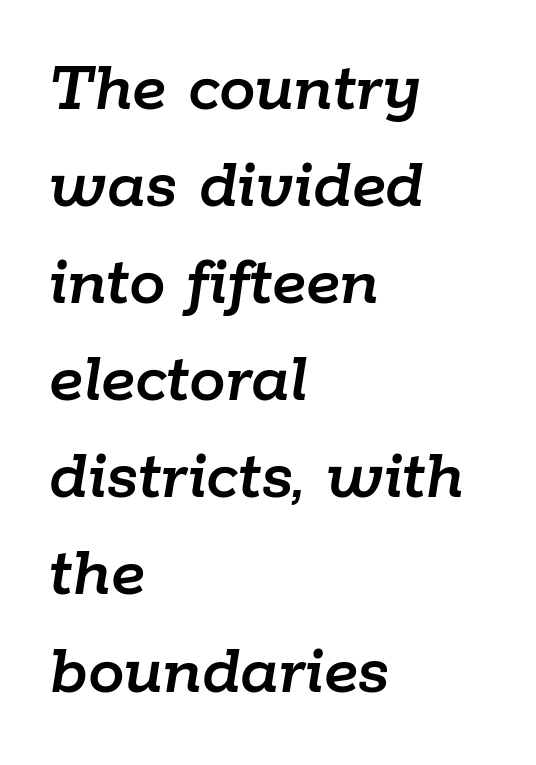
The image shows 73 px text type, italic (leaning right); set left-aligned, normal line spacing (1.33x), normal letter spacing, not underlined; low stroke contrast and a medium x-height.
